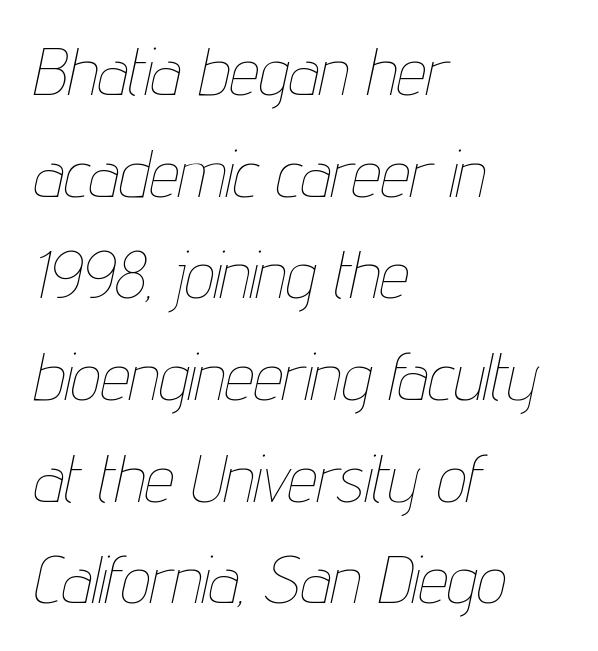
Q: Is the text bold? A: No.
Q: Is the text italic (slanted)? A: Yes, it leans right by about 12 degrees.
Q: Is the text underlined? A: No.
Q: How is the paragraph aligned? A: Left-aligned.
Q: Is the spacing between letters normal or unusually wide? A: Normal.
Q: Is the spacing between lines tight, normal or loose? A: Normal.
Q: Width (condensed, normal, or wide)? A: Condensed.
Q: Stroke contrast? A: Low.
Q: x-height? A: Medium.
Q: Monospaced? A: No.
